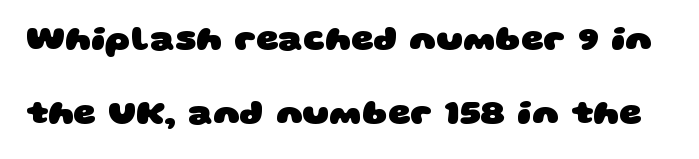
The image shows 35 px heavy, wide sans-serif type; set loose line spacing (2.12x), normal letter spacing, not underlined; low stroke contrast and a large x-height.
